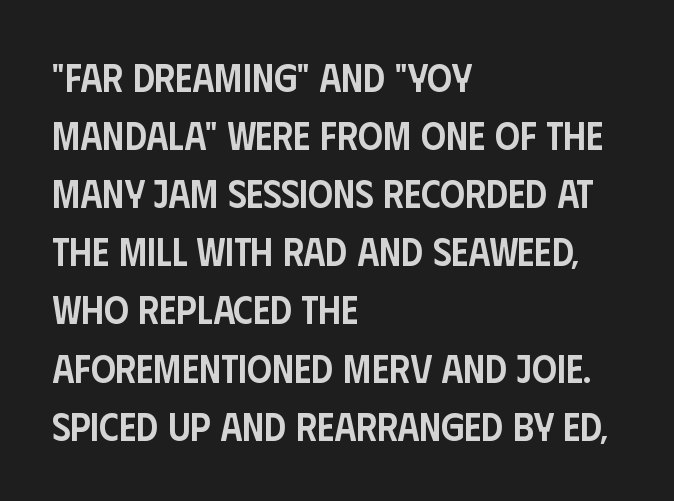
Teacher's note: observe the even left margin — that is flush-left alignment. This sample has the flowing, uneven cadence of proportional lettering. Is there much room between lines? A standard amount, neither cramped nor airy. The glyphs in this specimen are sans serif. Every letter is mildly thick-stroked: semibold rather than bold. The specimen reads as upright at a glance.
